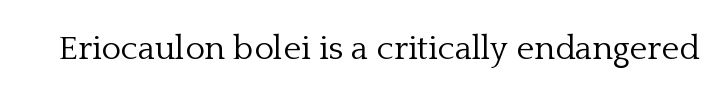
The rendering shows small feet on the letterforms — a serif design. No italicization has been applied; the sample stays upright. The letters look calm and open, with moderate or lighter stems. A typesetter would call this zero additional tracking. Each row of text sits above clean, open space. Character widths vary here, with narrow letters taking less room than wide ones.
